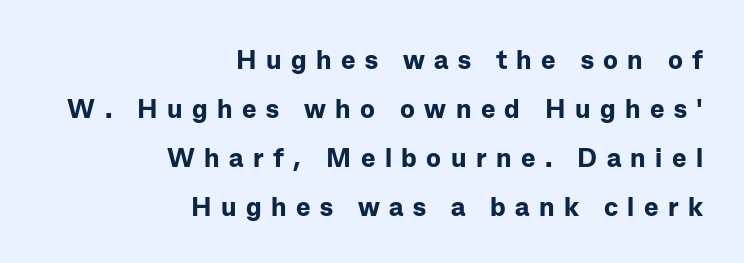
{"italic": "no", "bold": "yes", "underline": "no", "align": "right", "line_spacing_ratio": 1.81, "letter_spacing": "wide", "letter_spacing_em": 0.35, "glyph_px": 27}
